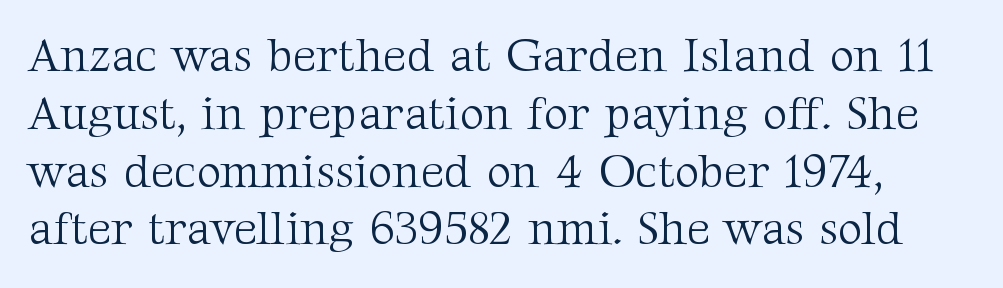
{"serif": "yes", "italic": "no", "bold": "no", "weight": "light", "width": "normal", "stroke_contrast": "medium", "x_height": "medium", "monospaced": "no", "underline": "no", "line_spacing_ratio": 1.23, "letter_spacing": "normal", "letter_spacing_em": 0.0, "glyph_px": 47}
